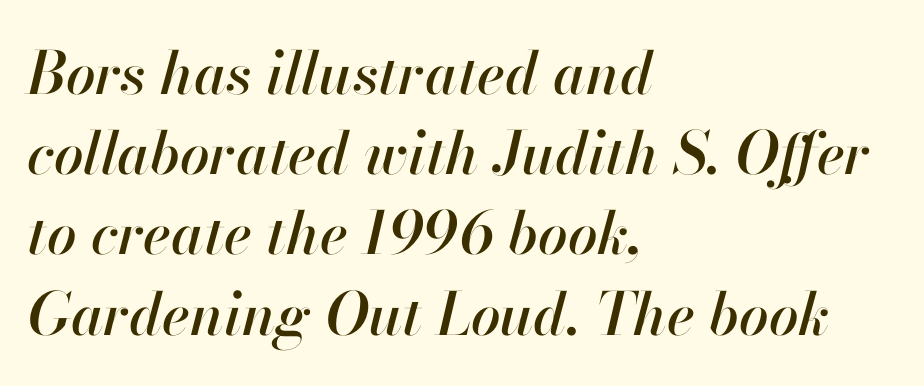
The image shows 59 px text type, italic (leaning right); set left-aligned, normal line spacing (1.36x), normal letter spacing, not underlined; high stroke contrast and a small x-height.
